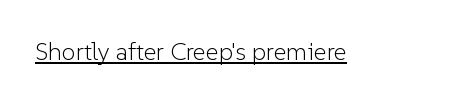
Q: Is the text bold? A: No.
Q: Is the text italic (slanted)? A: No, it is upright.
Q: Is the text underlined? A: Yes.
Q: Is the spacing between letters normal or unusually wide? A: Normal.
